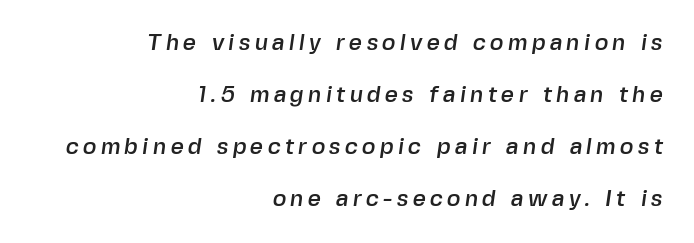
The image shows 23 px text type; set right-aligned, loose line spacing (2.26x), not underlined.
